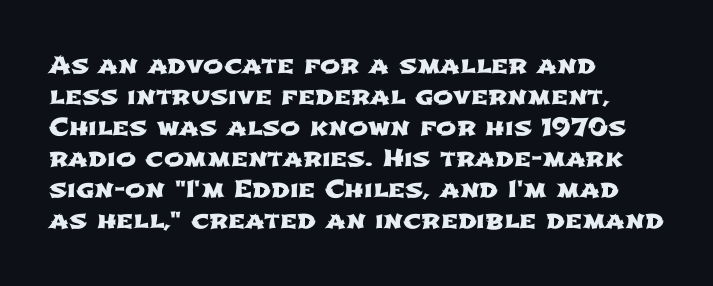
Q: Is the text underlined? A: No.
Q: How is the paragraph aligned? A: Left-aligned.
Q: Is the spacing between letters normal or unusually wide? A: Normal.
Q: Is the spacing between lines tight, normal or loose? A: Normal.
